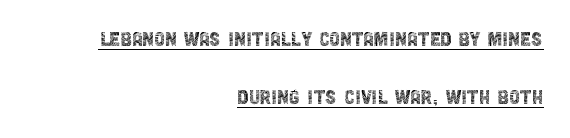
{"italic": "no", "bold": "no", "underline": "yes", "align": "right", "line_spacing": "loose", "line_spacing_ratio": 2.43, "letter_spacing": "normal", "letter_spacing_em": 0.0, "glyph_px": 24}
